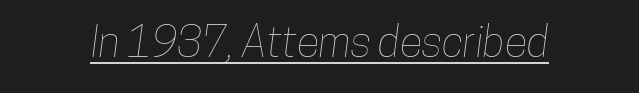
{"width": "condensed", "stroke_contrast": "low", "x_height": "medium", "monospaced": "no", "underline": "yes", "letter_spacing": "normal", "letter_spacing_em": 0.0, "glyph_px": 42}
